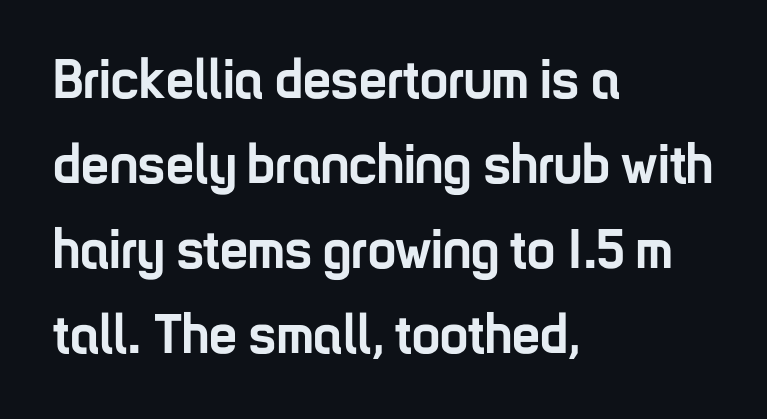
Q: Is the text bold? A: Yes.
Q: Is the text italic (slanted)? A: No, it is upright.
Q: Is the typeface a serif or a sans-serif typeface? A: Sans-serif.
Q: Is the text underlined? A: No.
Q: How is the paragraph aligned? A: Left-aligned.
Q: Is the spacing between letters normal or unusually wide? A: Normal.
Q: Is the spacing between lines tight, normal or loose? A: Normal.
Q: Width (condensed, normal, or wide)? A: Condensed.
Q: Stroke contrast? A: Low.
Q: x-height? A: Medium.
Q: Monospaced? A: No.
